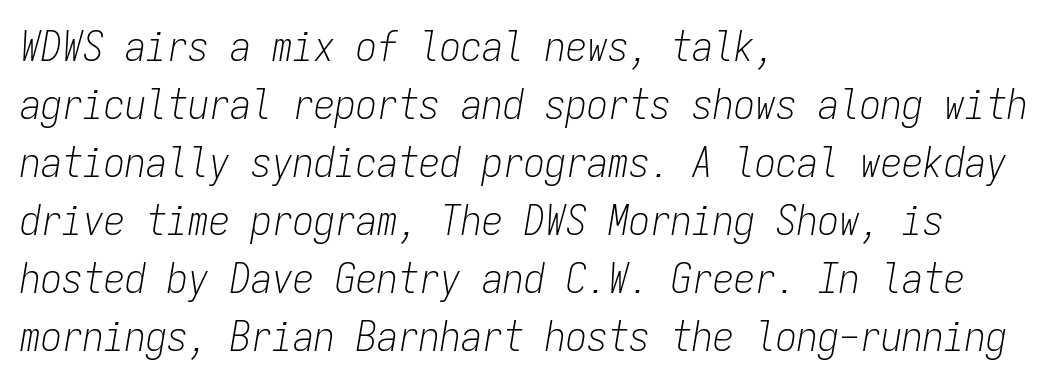
The image shows 42 px light, condensed type, italic (leaning right), monospaced; set left-aligned, normal line spacing (1.38x), normal letter spacing, not underlined; low stroke contrast and a medium x-height.
